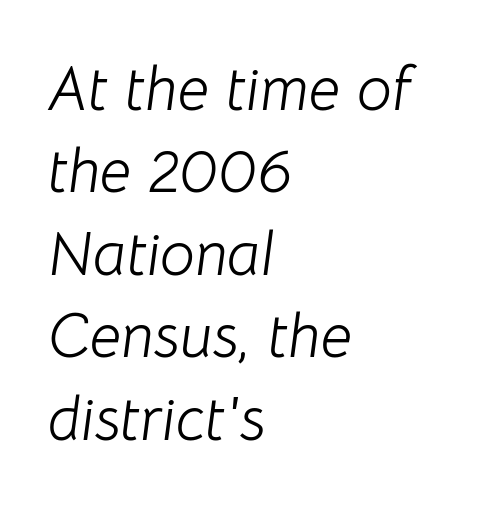
The glyphs are unaccompanied by any horizontal stroke below them. Spacing verdict: proportional, widths tailored to each character. Does the lettering tilt? It does — this is italic. Is the stroke heavy? The answer is a plain regular-or-lighter. Normally led — the rows are evenly, conventionally spaced. Does extra space separate the letters? No, they use regular spacing.
